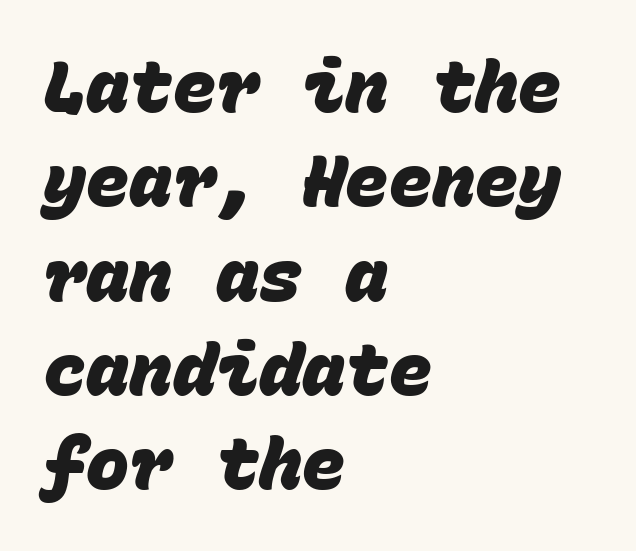
{"serif": "no", "bold": "yes", "weight": "heavy", "width": "normal", "stroke_contrast": "low", "x_height": "large", "monospaced": "yes", "underline": "no", "align": "left", "line_spacing": "normal", "line_spacing_ratio": 1.31, "letter_spacing": "normal", "letter_spacing_em": 0.0, "glyph_px": 72}
